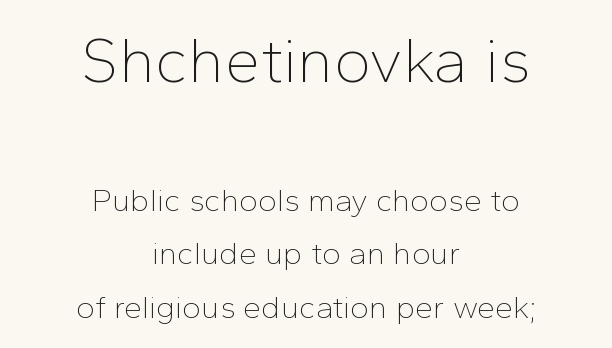
{"serif": "no", "italic": "no", "bold": "no", "weight": "thin", "width": "normal", "stroke_contrast": "low", "x_height": "medium", "monospaced": "no", "underline": "no", "align": "center", "line_spacing": "normal", "line_spacing_ratio": 1.68, "letter_spacing": "normal", "letter_spacing_em": 0.0, "larger_block": "first", "size_ratio": 2.0, "glyph_px": 64}
